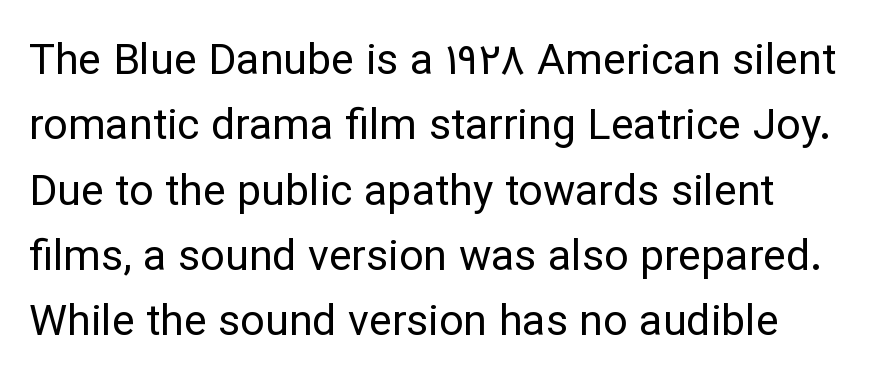
{"serif": "no", "italic": "no", "bold": "no", "weight": "regular", "width": "normal", "stroke_contrast": "low", "x_height": "medium", "monospaced": "no", "underline": "no", "line_spacing": "normal", "line_spacing_ratio": 1.52, "letter_spacing": "normal", "letter_spacing_em": 0.0, "glyph_px": 43}
